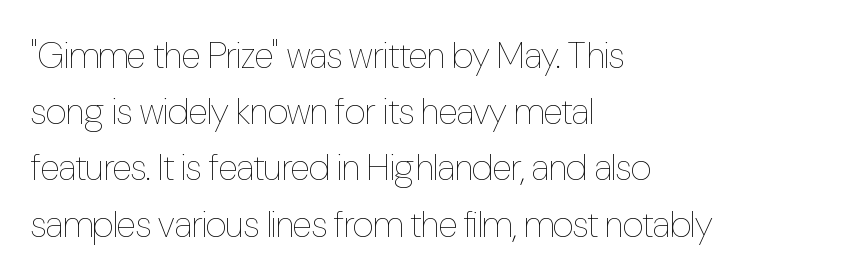
Typeset ragged right — the left edge is the straight one. Quick note: underline off. You could not count columns in this text — the font is proportionally spaced. Normally led — the rows are evenly, conventionally spaced.
